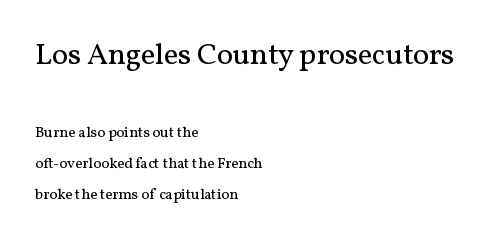
Q: Is the text bold? A: No.
Q: Is the text italic (slanted)? A: No, it is upright.
Q: Is the typeface a serif or a sans-serif typeface? A: Serif.
Q: Is the text underlined? A: No.
Q: How is the paragraph aligned? A: Left-aligned.
Q: Is the spacing between letters normal or unusually wide? A: Normal.
Q: Is the spacing between lines tight, normal or loose? A: Loose.
Q: Which block of text is set in a larger size, the first (top) or the second (bottom)? A: The first (top) one.
Q: Width (condensed, normal, or wide)? A: Normal.
Q: Stroke contrast? A: Medium.
Q: x-height? A: Medium.
Q: Monospaced? A: No.
